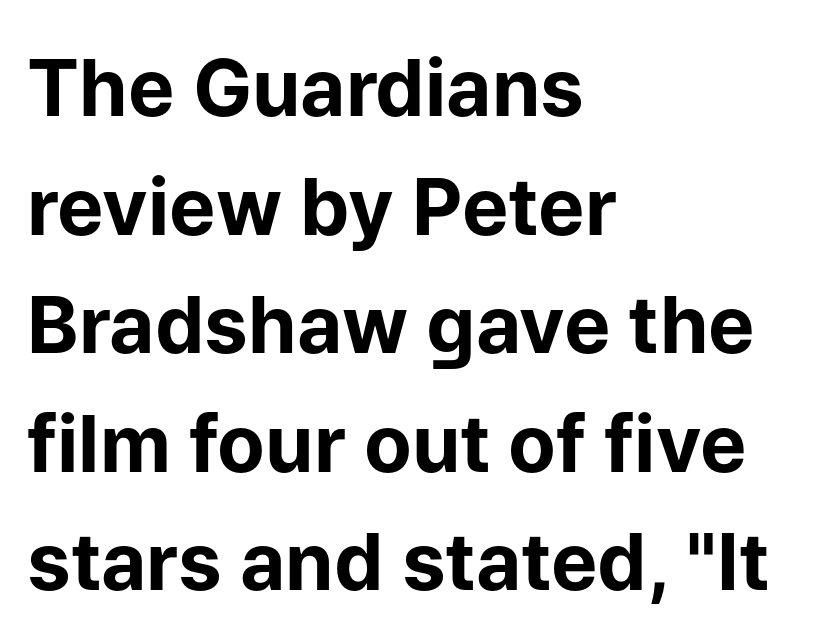
{"serif": "no", "italic": "no", "bold": "yes", "weight": "bold", "width": "normal", "stroke_contrast": "low", "x_height": "medium", "monospaced": "no", "underline": "no", "align": "left", "line_spacing": "normal", "line_spacing_ratio": 1.52, "letter_spacing": "normal", "letter_spacing_em": 0.0, "glyph_px": 78}
